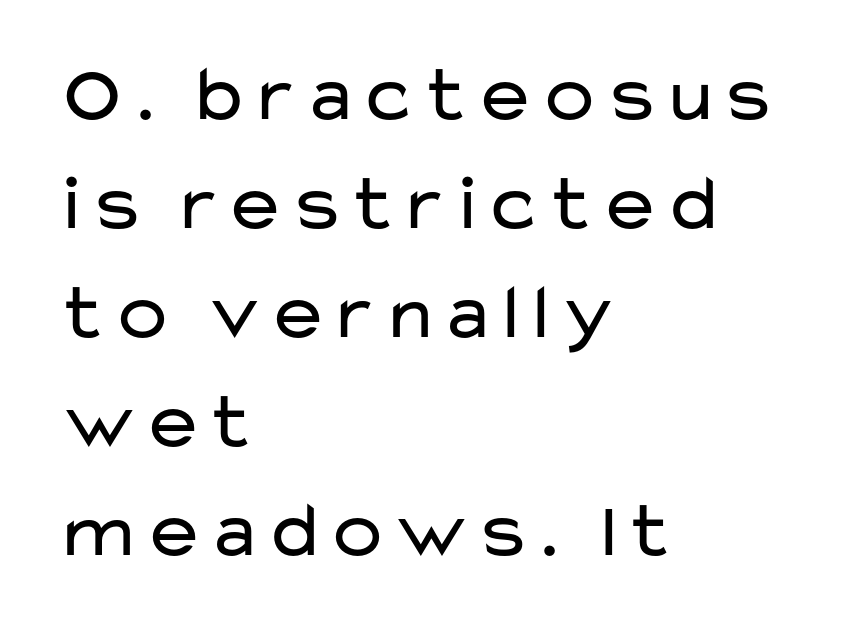
Q: Is the text bold? A: No.
Q: Is the text italic (slanted)? A: No, it is upright.
Q: Is the typeface a serif or a sans-serif typeface? A: Sans-serif.
Q: Is the text underlined? A: No.
Q: How is the paragraph aligned? A: Left-aligned.
Q: Is the spacing between letters normal or unusually wide? A: Normal.
Q: Is the spacing between lines tight, normal or loose? A: Normal.
Q: Width (condensed, normal, or wide)? A: Wide.
Q: Stroke contrast? A: Low.
Q: x-height? A: Medium.
Q: Monospaced? A: No.
